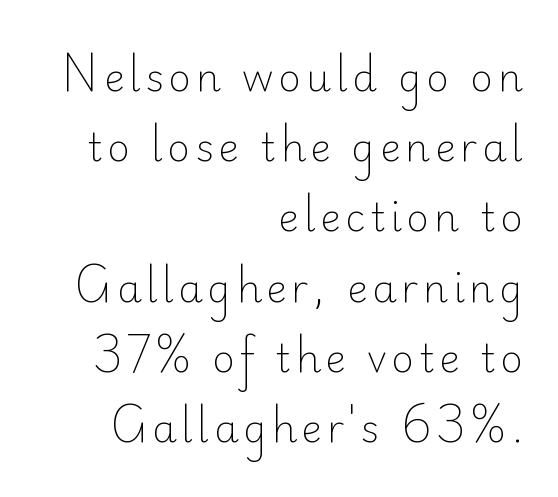
Rule under the text: the space is simply empty. Upright lettering throughout. One-word summary of the alignment: right. Is the type heavy? It reads as light-to-regular instead. Unlike a traditional serif, this face leaves its strokes unadorned. The passage shown is typed in a proportional face where columns would drift.
